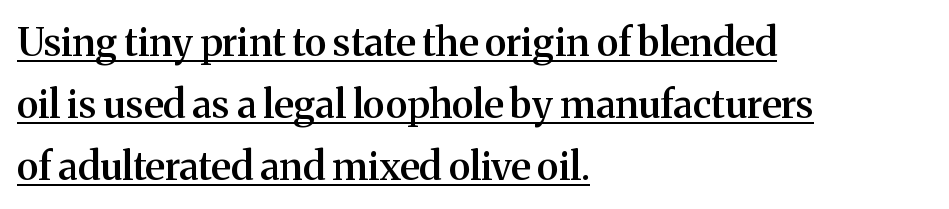
In terms of letterspacing, this is plain default setting. Honestly, the underline is the first thing you notice here. Spacing verdict: proportional, widths tailored to each character. Letterform terminals end in serifs throughout the passage. Characters remain perfectly vertical along every line. The lines sit at an ordinary, default distance from one another.
